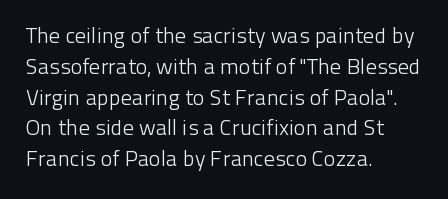
The image shows 22 px text type, upright; set left-aligned, normal line spacing (1.4x), normal letter spacing, not underlined.
